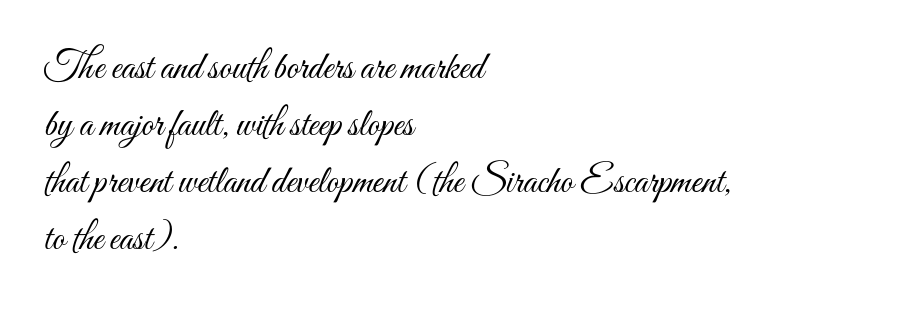
The image shows 39 px light, condensed type; set left-aligned, normal line spacing (1.46x), normal letter spacing, not underlined; medium stroke contrast and a small x-height.
